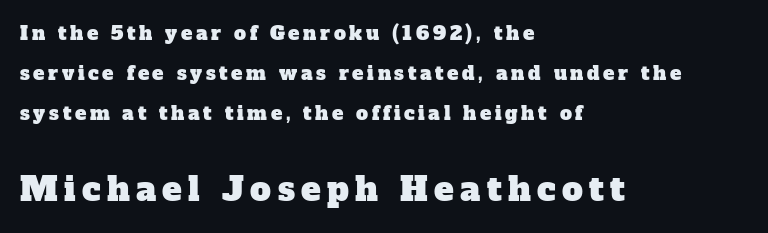
{"serif": "yes", "width": "normal", "stroke_contrast": "low", "x_height": "medium", "monospaced": "no", "underline": "no", "align": "left", "line_spacing": "loose", "line_spacing_ratio": 2.1, "larger_block": "second", "size_ratio": 1.74, "glyph_px": 33}
